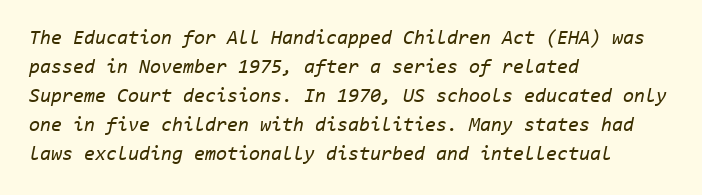
Compared with a typical body face, this is equally light or lighter still. The face used here has a pronounced slope to its letters. The lines in this sample share a left origin and differ only in where they stop. The specimen omits any rule beneath the text block's lines.
